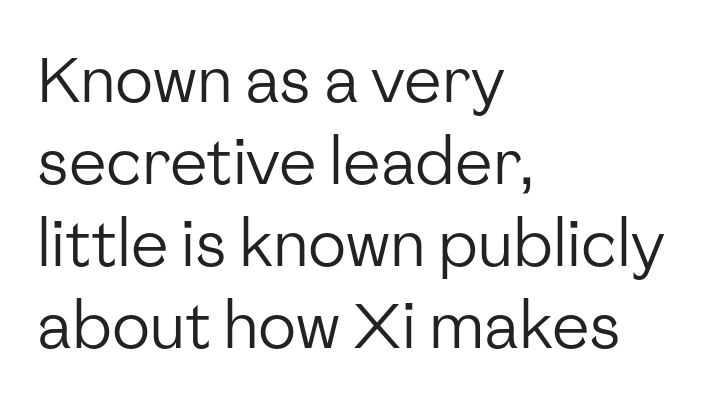
Q: Is the text bold? A: No.
Q: Is the text italic (slanted)? A: No, it is upright.
Q: Is the typeface a serif or a sans-serif typeface? A: Sans-serif.
Q: Is the text underlined? A: No.
Q: How is the paragraph aligned? A: Left-aligned.
Q: Is the spacing between letters normal or unusually wide? A: Normal.
Q: Is the spacing between lines tight, normal or loose? A: Normal.
Q: Width (condensed, normal, or wide)? A: Normal.
Q: Stroke contrast? A: Low.
Q: x-height? A: Medium.
Q: Monospaced? A: No.
